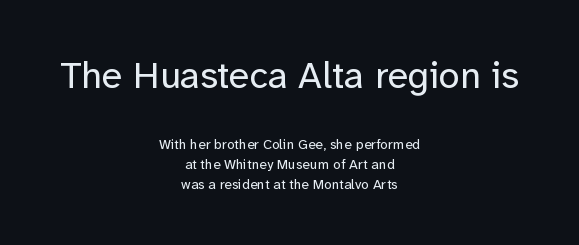
{"serif": "no", "italic": "no", "bold": "no", "weight": "regular", "width": "normal", "stroke_contrast": "low", "x_height": "medium", "monospaced": "no", "underline": "no", "align": "center", "line_spacing": "normal", "line_spacing_ratio": 1.44, "letter_spacing": "normal", "letter_spacing_em": 0.0, "larger_block": "first", "size_ratio": 2.71, "glyph_px": 38}
